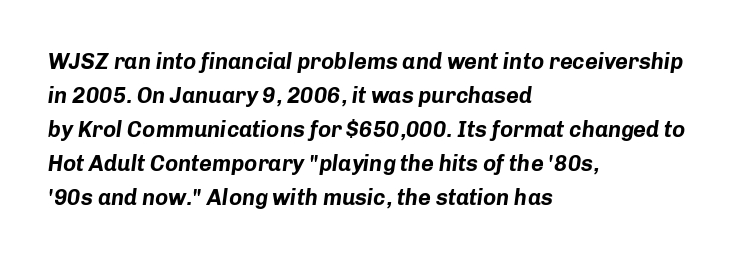
The image shows 22 px bold type, italic (leaning right); set left-aligned, normal line spacing (1.55x), normal letter spacing, not underlined.
